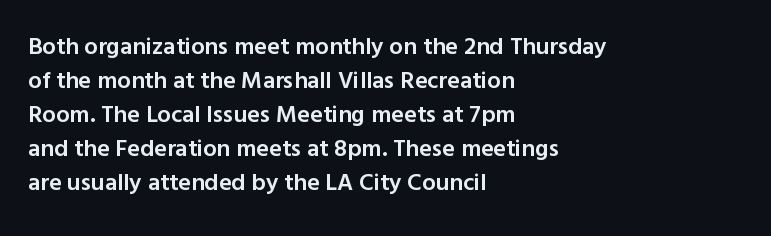
The image shows 24 px text type, upright; set left-aligned, normal line spacing (1.42x), normal letter spacing, not underlined.
